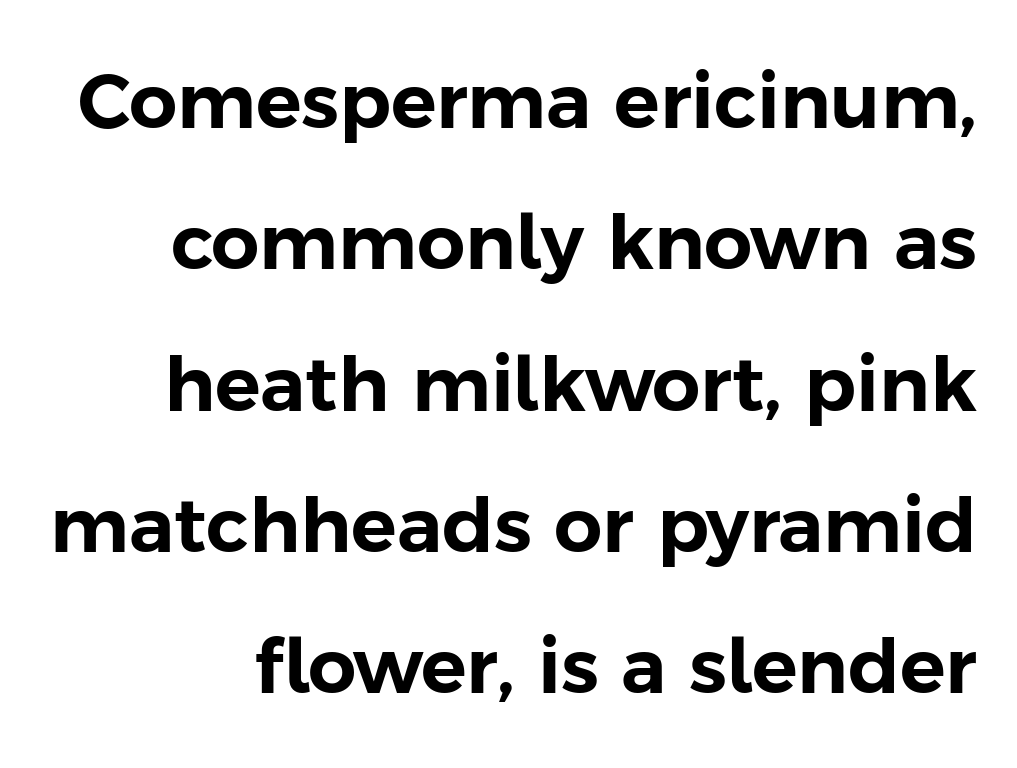
The image shows 76 px sans-serif type, upright; set line spacing 1.86x, normal letter spacing, not underlined; low stroke contrast and a medium x-height.
